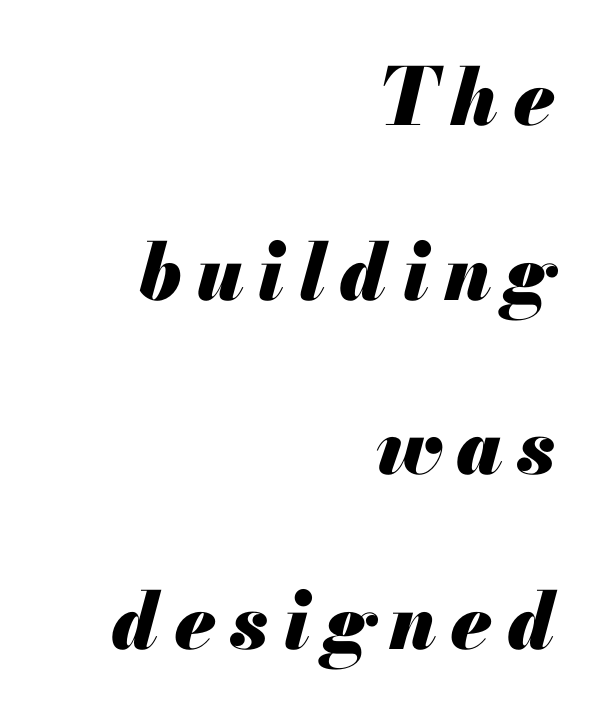
{"italic": "yes", "lean": "right", "slant_degrees": 13, "bold": "yes", "weight": "heavy", "width": "normal", "stroke_contrast": "medium", "x_height": "small", "monospaced": "no", "underline": "no", "align": "right", "line_spacing": "loose", "line_spacing_ratio": 2.21, "glyph_px": 79}
